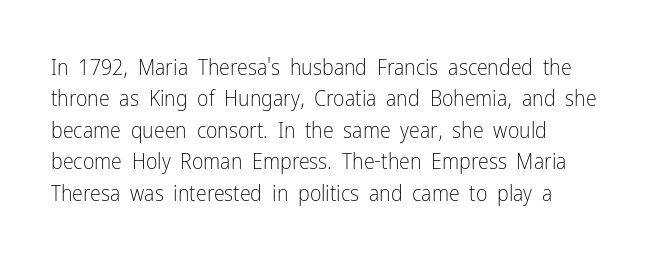
Q: Is the text bold? A: No.
Q: Is the text italic (slanted)? A: No, it is upright.
Q: Is the text underlined? A: No.
Q: Is the spacing between letters normal or unusually wide? A: Normal.
Q: Is the spacing between lines tight, normal or loose? A: Normal.
